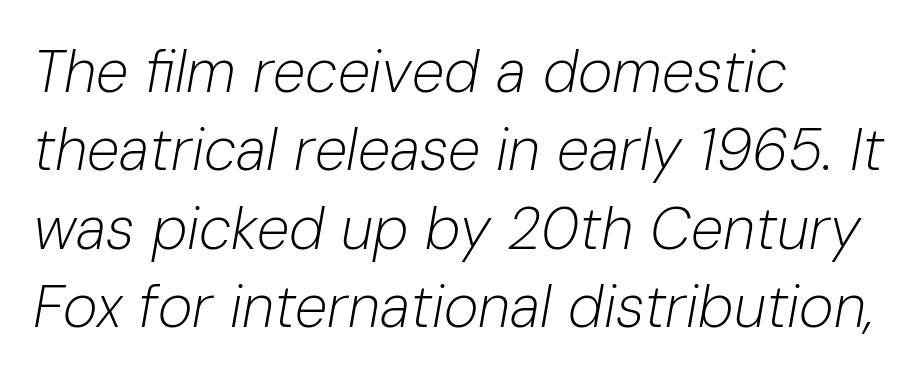
{"italic": "yes", "lean": "right", "slant_degrees": 10, "bold": "no", "weight": "light", "width": "normal", "stroke_contrast": "low", "x_height": "medium", "monospaced": "no", "underline": "no", "align": "left", "line_spacing": "normal", "line_spacing_ratio": 1.33, "letter_spacing": "normal", "letter_spacing_em": 0.0, "glyph_px": 59}
